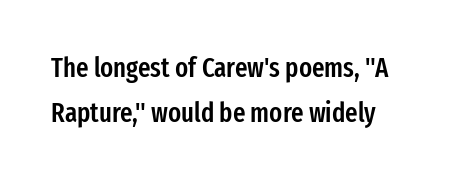
The image shows 27 px text type, upright; set normal line spacing (1.67x), normal letter spacing, not underlined.
